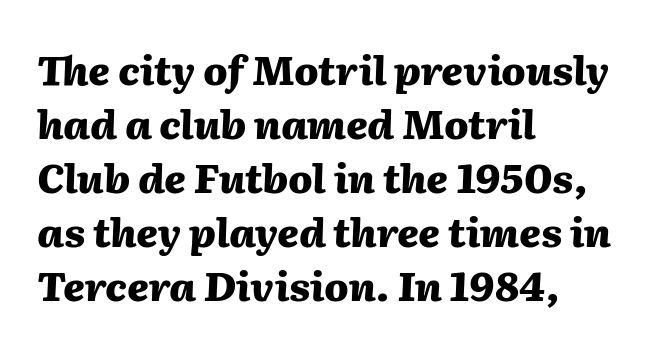
{"italic": "yes", "lean": "right", "slant_degrees": 2, "bold": "yes", "weight": "heavy", "width": "normal", "stroke_contrast": "medium", "x_height": "medium", "monospaced": "no", "underline": "no", "align": "left", "line_spacing": "normal", "line_spacing_ratio": 1.35, "letter_spacing": "normal", "letter_spacing_em": 0.0, "glyph_px": 40}
